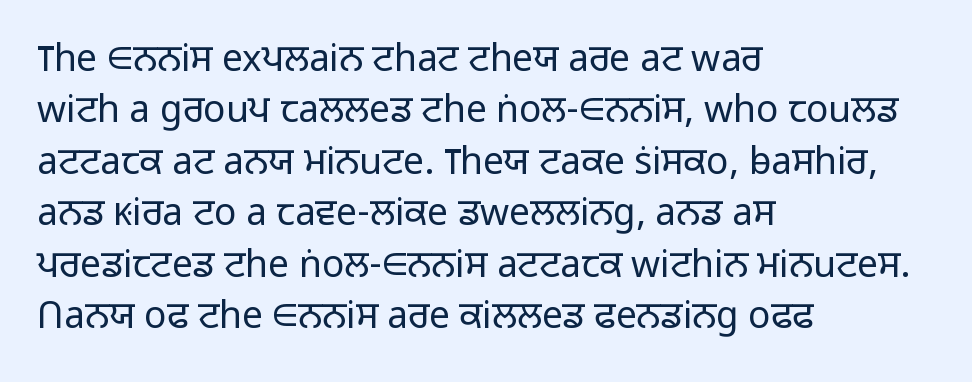
The image shows 37 px light sans-serif type, upright; set left-aligned, normal line spacing (1.39x), normal letter spacing, not underlined; low stroke contrast and a medium x-height.
